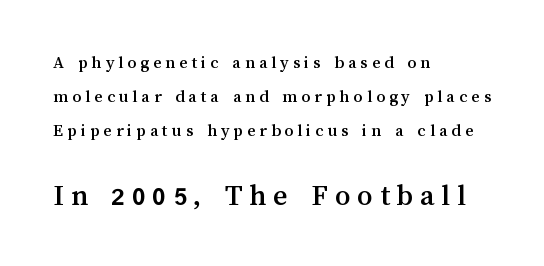
Q: Is the text italic (slanted)? A: No, it is upright.
Q: Is the text underlined? A: No.
Q: How is the paragraph aligned? A: Left-aligned.
Q: Is the spacing between letters normal or unusually wide? A: Unusually wide.
Q: Is the spacing between lines tight, normal or loose? A: Loose.
Q: Which block of text is set in a larger size, the first (top) or the second (bottom)? A: The second (bottom) one.
Q: Width (condensed, normal, or wide)? A: Normal.
Q: Stroke contrast? A: Medium.
Q: x-height? A: Medium.
Q: Monospaced? A: No.
